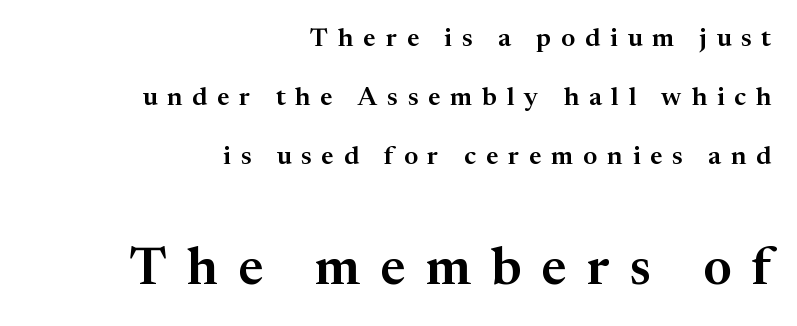
Q: Is the text italic (slanted)? A: No, it is upright.
Q: Is the typeface a serif or a sans-serif typeface? A: Serif.
Q: Is the text underlined? A: No.
Q: How is the paragraph aligned? A: Right-aligned.
Q: Is the spacing between letters normal or unusually wide? A: Unusually wide.
Q: Is the spacing between lines tight, normal or loose? A: Loose.
Q: Which block of text is set in a larger size, the first (top) or the second (bottom)? A: The second (bottom) one.
Q: Width (condensed, normal, or wide)? A: Normal.
Q: Stroke contrast? A: Medium.
Q: x-height? A: Medium.
Q: Monospaced? A: No.
